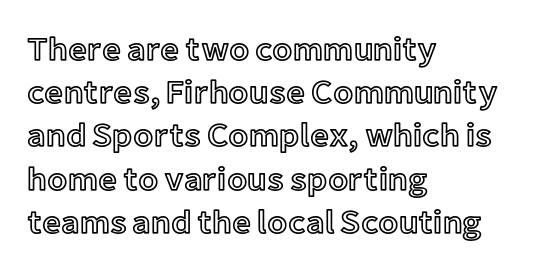
Q: Is the text italic (slanted)? A: No, it is upright.
Q: Is the text underlined? A: No.
Q: How is the paragraph aligned? A: Left-aligned.
Q: Is the spacing between letters normal or unusually wide? A: Normal.
Q: Is the spacing between lines tight, normal or loose? A: Normal.
Q: Width (condensed, normal, or wide)? A: Normal.
Q: x-height? A: Medium.
Q: Monospaced? A: No.
